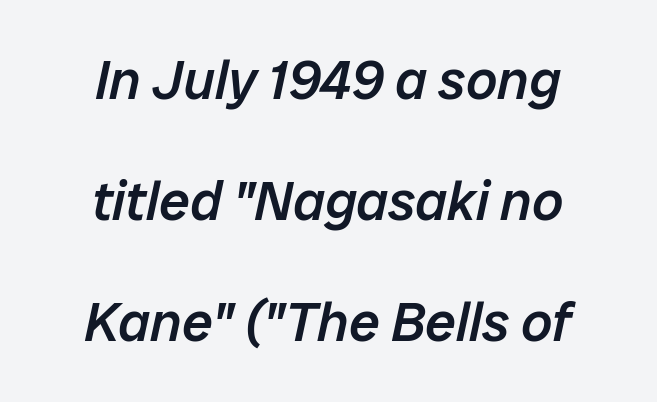
Moderately thickened strokes mark this as semibold type. Rows of type keep a wide berth in the vertical direction. Posture: slanted. The passage shown has conventional tracking throughout.
